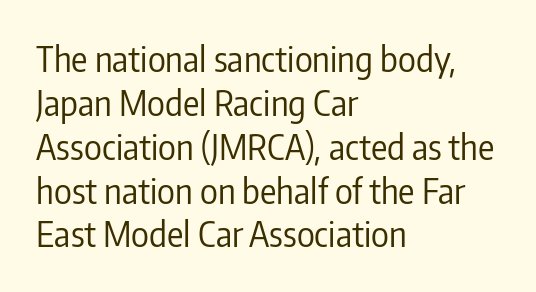
Q: Is the text bold? A: No.
Q: Is the text italic (slanted)? A: No, it is upright.
Q: Is the typeface a serif or a sans-serif typeface? A: Sans-serif.
Q: Is the text underlined? A: No.
Q: How is the paragraph aligned? A: Left-aligned.
Q: Is the spacing between letters normal or unusually wide? A: Normal.
Q: Is the spacing between lines tight, normal or loose? A: Normal.
Q: Width (condensed, normal, or wide)? A: Condensed.
Q: Stroke contrast? A: Low.
Q: x-height? A: Medium.
Q: Monospaced? A: No.
